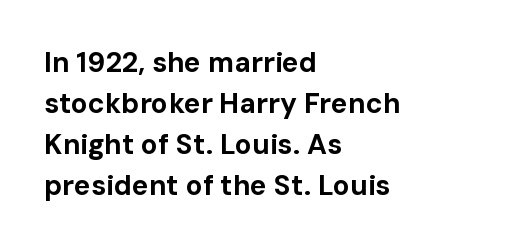
Q: Is the text bold? A: Yes.
Q: Is the text italic (slanted)? A: No, it is upright.
Q: Is the typeface a serif or a sans-serif typeface? A: Sans-serif.
Q: Is the text underlined? A: No.
Q: How is the paragraph aligned? A: Left-aligned.
Q: Is the spacing between letters normal or unusually wide? A: Normal.
Q: Is the spacing between lines tight, normal or loose? A: Normal.
Q: Width (condensed, normal, or wide)? A: Normal.
Q: Stroke contrast? A: Low.
Q: x-height? A: Medium.
Q: Monospaced? A: No.
